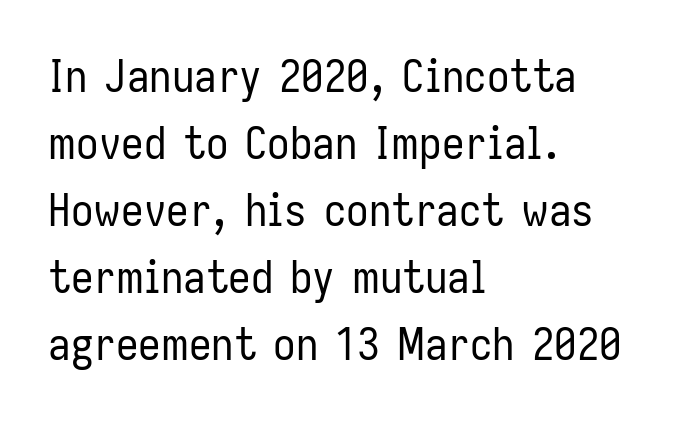
These lines are rendered in a variable-pitch font. In CSS terms this would be text-align: left. Is this a heavy cut? Hardly; it is regular or lighter. Leading matches the norm, producing a regular column.
